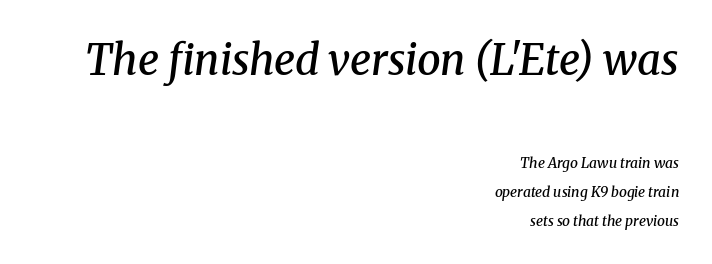
Q: Is the text bold? A: Semi-bold.
Q: Is the text italic (slanted)? A: Yes, it leans right by about 8 degrees.
Q: Is the typeface a serif or a sans-serif typeface? A: Serif.
Q: Is the text underlined? A: No.
Q: How is the paragraph aligned? A: Right-aligned.
Q: Is the spacing between letters normal or unusually wide? A: Normal.
Q: Is the spacing between lines tight, normal or loose? A: Loose.
Q: Which block of text is set in a larger size, the first (top) or the second (bottom)? A: The first (top) one.
Q: Width (condensed, normal, or wide)? A: Normal.
Q: Stroke contrast? A: Medium.
Q: x-height? A: Medium.
Q: Monospaced? A: No.
